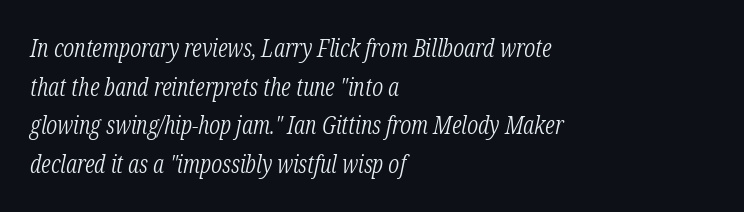
The image shows 25 px text type, italic (leaning right); set left-aligned, normal line spacing (1.55x), normal letter spacing, not underlined.
